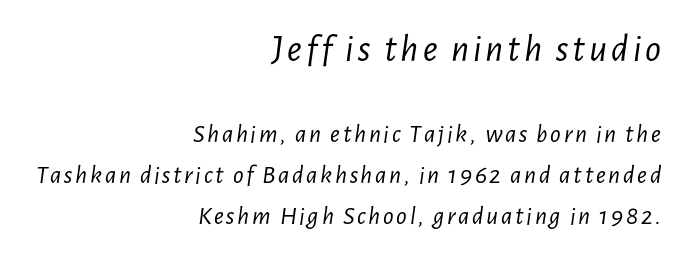
The image shows 39 px light, condensed type, italic (leaning right); set right-aligned, normal line spacing (1.57x), not underlined; the first (top) block is 1.5x larger; low stroke contrast and a medium x-height.
